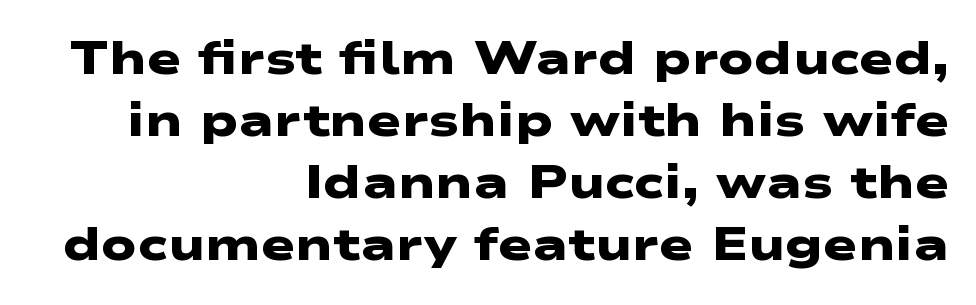
{"serif": "no", "bold": "yes", "weight": "heavy", "width": "wide", "stroke_contrast": "low", "x_height": "medium", "monospaced": "no", "underline": "no", "align": "right", "line_spacing": "normal", "line_spacing_ratio": 1.35, "letter_spacing": "normal", "letter_spacing_em": 0.0, "glyph_px": 46}
